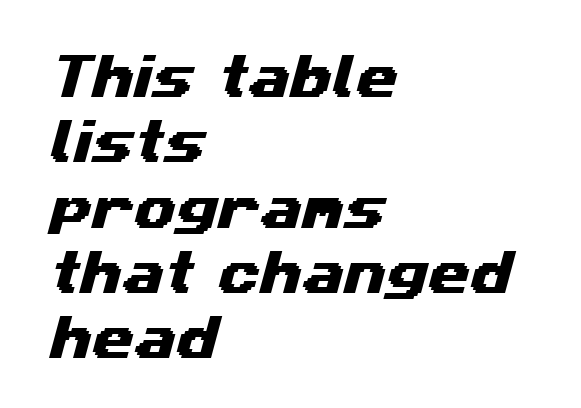
{"serif": "no", "width": "wide", "stroke_contrast": "medium", "x_height": "medium", "monospaced": "no", "underline": "no", "align": "left", "line_spacing": "normal", "line_spacing_ratio": 1.36, "letter_spacing": "normal", "letter_spacing_em": 0.0, "glyph_px": 48}
